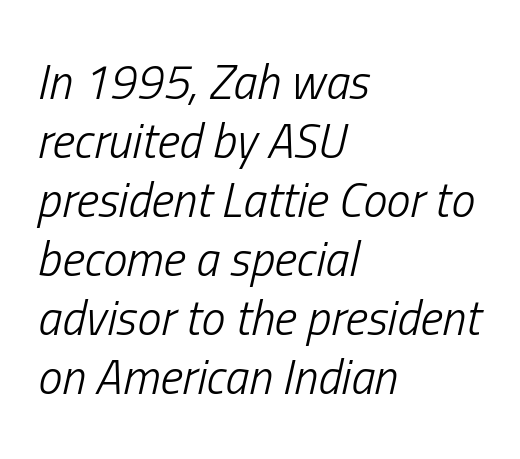
The image shows 48 px light, condensed type, italic (leaning right); set left-aligned, line spacing 1.23x, normal letter spacing, not underlined; low stroke contrast and a medium x-height.
